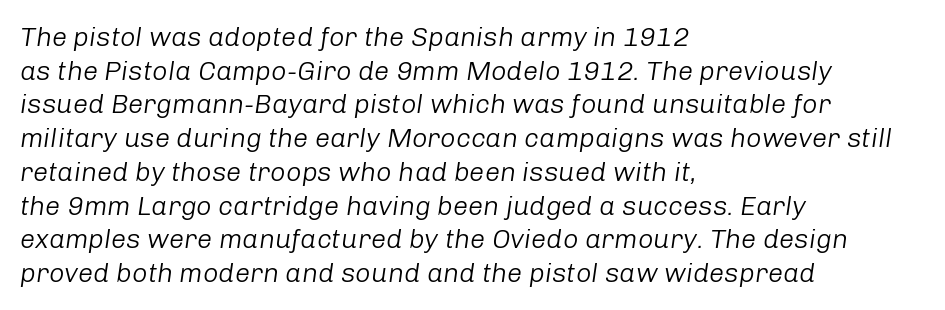
These lines were composed using italics. Caption: multi-line text, flush left, ragged right. In terms of leading, this rendering sits right in the middle. The gaps between neighbouring characters are ordinary and unremarkable.
